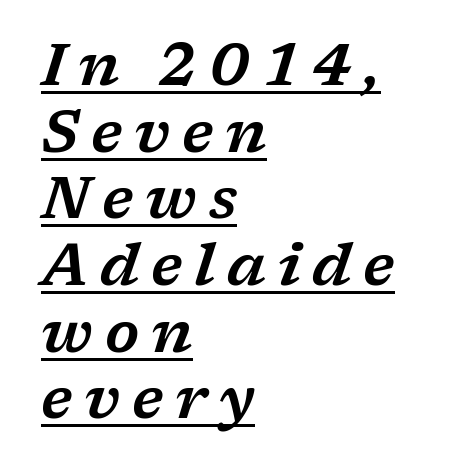
Left-aligned paragraph, ragged on the right. The face used here is seriffed, in the tradition of book romans. Regarding leading, the lines here are crowded together. A continuous stroke trails under the words, as in a hyperlink.
